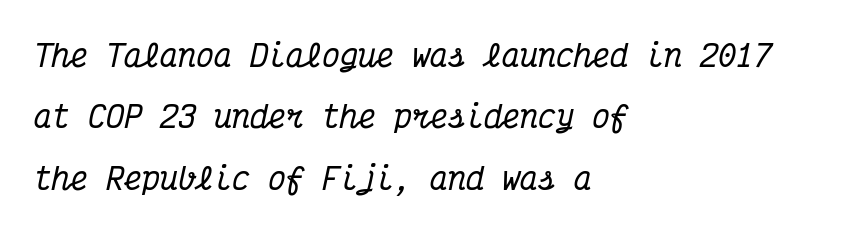
{"serif": "yes", "italic": "yes", "lean": "right", "slant_degrees": 12, "width": "condensed", "stroke_contrast": "medium", "x_height": "medium", "monospaced": "yes", "underline": "no", "align": "left", "line_spacing": "loose", "line_spacing_ratio": 2.05, "letter_spacing": "normal", "letter_spacing_em": 0.0, "glyph_px": 30}
